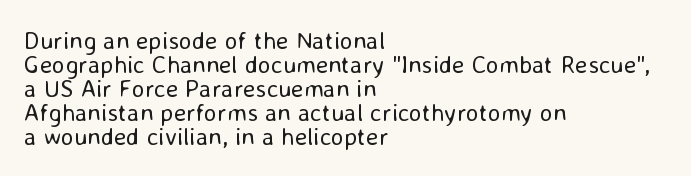
The image shows 25 px text type, upright; set left-aligned, tight line spacing (0.96x), normal letter spacing, not underlined.
